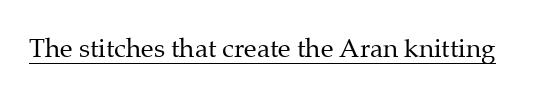
Q: Is the text bold? A: No.
Q: Is the text italic (slanted)? A: No, it is upright.
Q: Is the text underlined? A: Yes.
Q: Is the spacing between letters normal or unusually wide? A: Normal.
